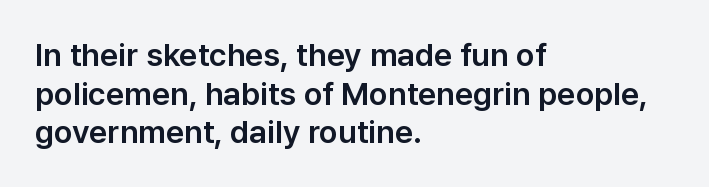
Q: Is the text italic (slanted)? A: No, it is upright.
Q: Is the typeface a serif or a sans-serif typeface? A: Sans-serif.
Q: Is the text underlined? A: No.
Q: How is the paragraph aligned? A: Left-aligned.
Q: Is the spacing between letters normal or unusually wide? A: Normal.
Q: Width (condensed, normal, or wide)? A: Normal.
Q: Stroke contrast? A: Low.
Q: x-height? A: Medium.
Q: Monospaced? A: No.
